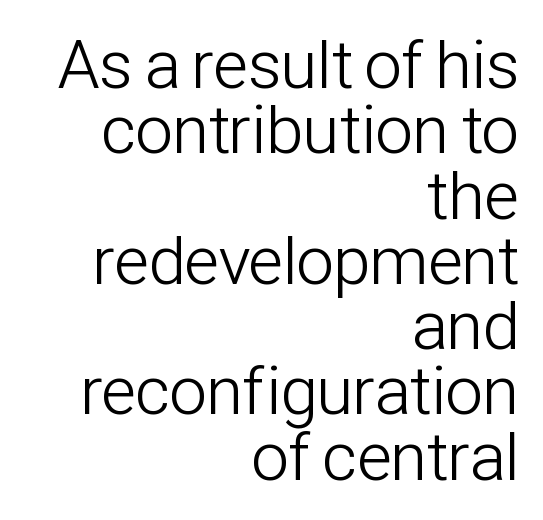
In terms of posture, this sample is upright. Stroke terminals: plain, sans-serif. This block would grow much taller if given ordinary leading; it's compressed now. If you drew a ruler down the right edge, every line would touch it.
